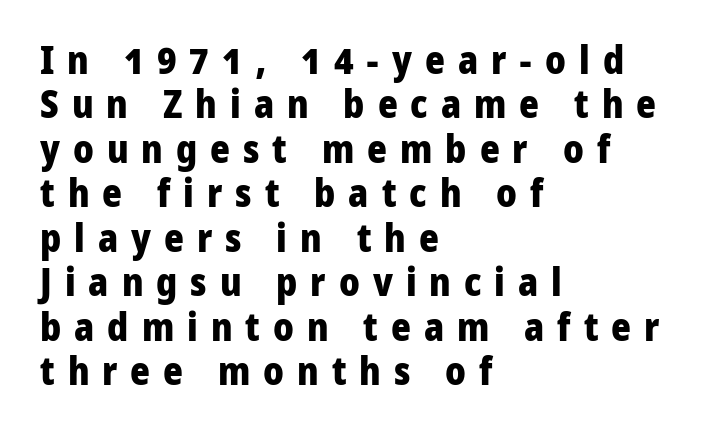
A typesetter would label this face a sans. Students, note that the glyphs here are deliberately spaced far apart. Unmarked baselines from the first word to the last. These lines were composed using upright roman letters. The letters advance in unequal steps, a hallmark of proportional type.
